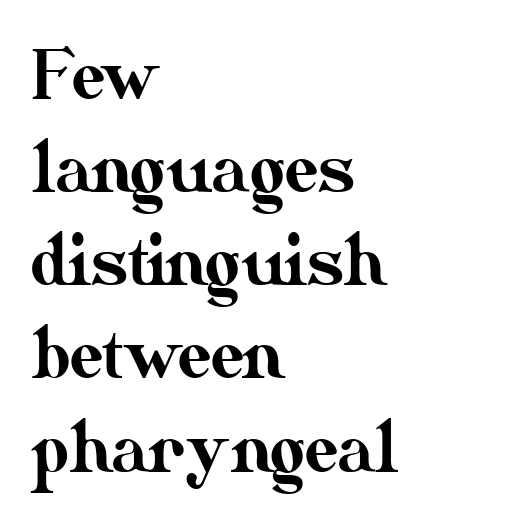
The image shows 67 px text type, upright; set left-aligned, normal line spacing (1.39x), normal letter spacing, not underlined; medium stroke contrast and a small x-height.
